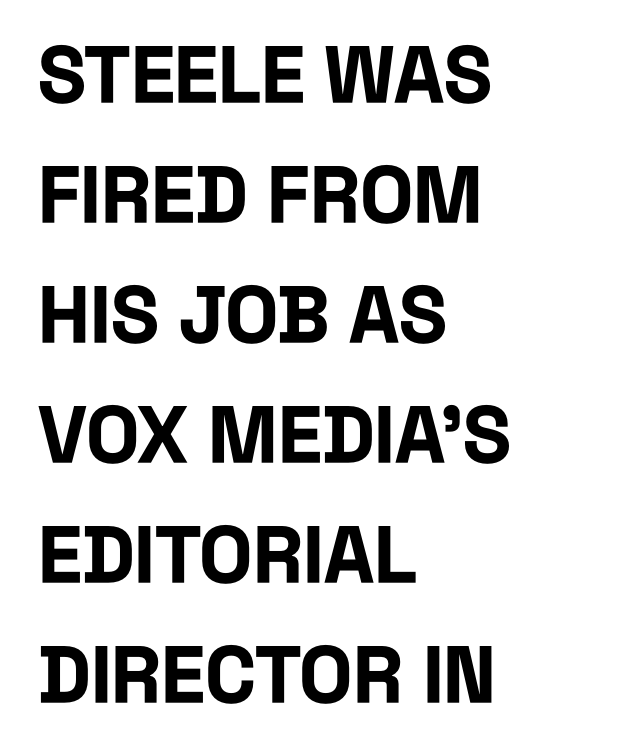
The image shows 79 px bold, condensed sans-serif type, upright; set left-aligned, normal line spacing (1.52x), normal letter spacing, not underlined; low stroke contrast and a large x-height.
